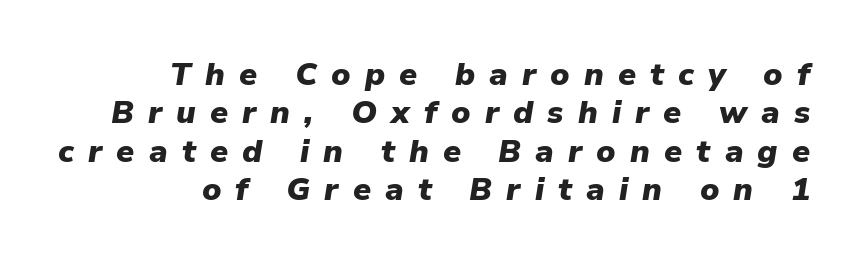
Q: Is the text bold? A: Yes.
Q: Is the text italic (slanted)? A: Yes, it leans right by about 9 degrees.
Q: Is the text underlined? A: No.
Q: How is the paragraph aligned? A: Right-aligned.
Q: Is the spacing between letters normal or unusually wide? A: Unusually wide.
Q: Width (condensed, normal, or wide)? A: Normal.
Q: Stroke contrast? A: Low.
Q: x-height? A: Medium.
Q: Monospaced? A: No.
